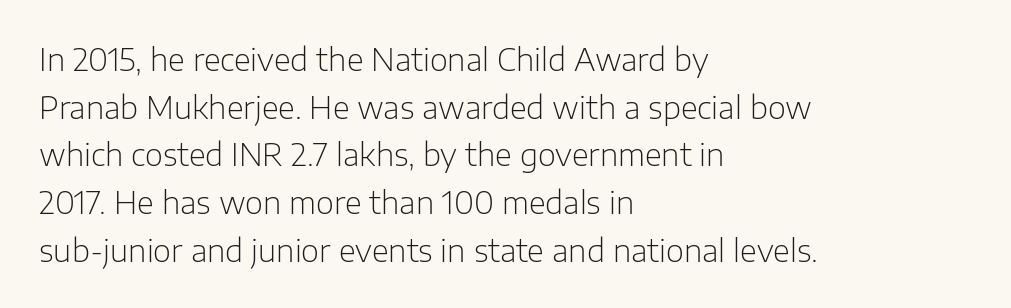
The image shows 31 px light sans-serif type, upright; set left-aligned, normal line spacing (1.54x), normal letter spacing, not underlined; low stroke contrast and a medium x-height.
